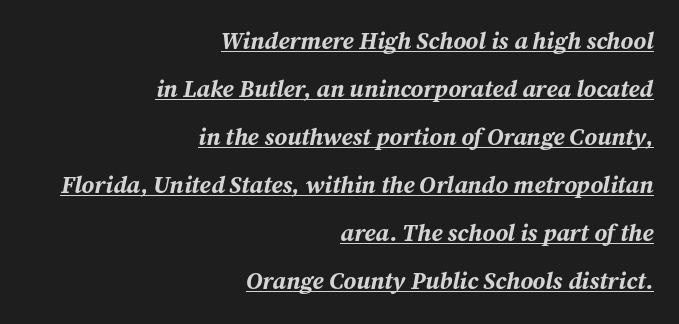
The image shows 24 px bold type, italic (leaning right); set right-aligned, loose line spacing (2.0x), normal letter spacing, underlined.
